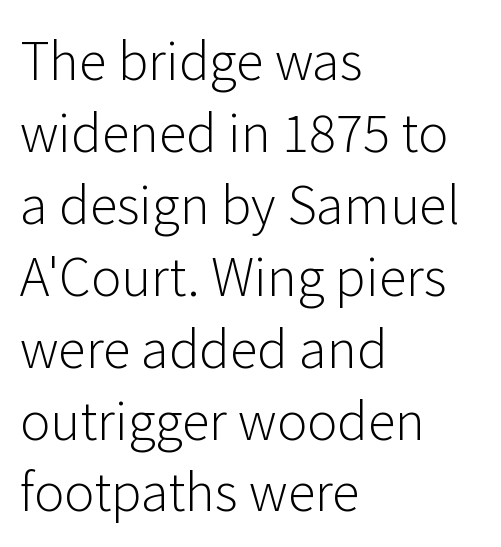
Q: Is the text bold? A: No.
Q: Is the text italic (slanted)? A: No, it is upright.
Q: Is the typeface a serif or a sans-serif typeface? A: Sans-serif.
Q: Is the text underlined? A: No.
Q: How is the paragraph aligned? A: Left-aligned.
Q: Is the spacing between letters normal or unusually wide? A: Normal.
Q: Is the spacing between lines tight, normal or loose? A: Normal.
Q: Width (condensed, normal, or wide)? A: Normal.
Q: Stroke contrast? A: Low.
Q: x-height? A: Medium.
Q: Monospaced? A: No.
